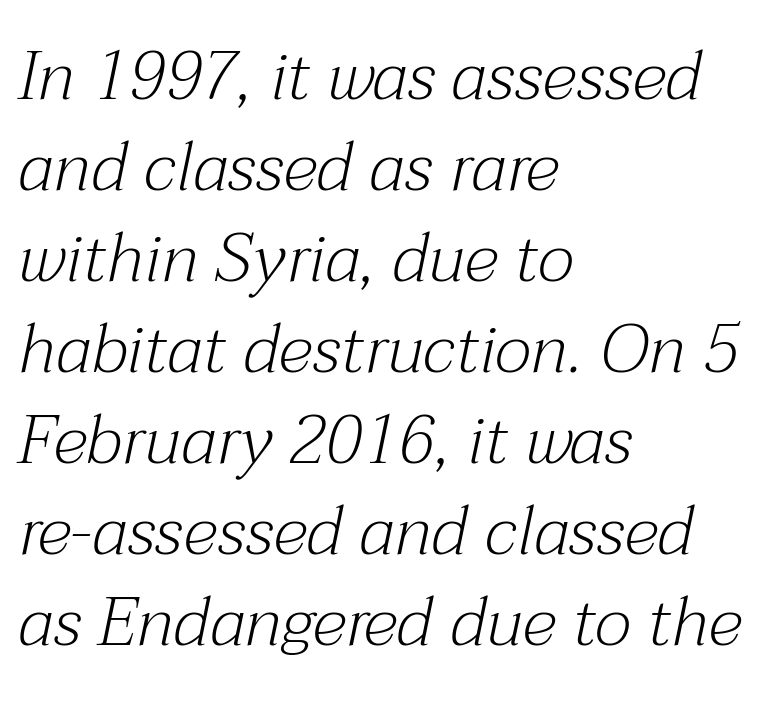
{"serif": "yes", "italic": "yes", "lean": "right", "slant_degrees": 12, "bold": "no", "weight": "light", "width": "normal", "stroke_contrast": "medium", "x_height": "medium", "monospaced": "no", "underline": "no", "align": "left", "line_spacing": "normal", "line_spacing_ratio": 1.32, "letter_spacing": "normal", "letter_spacing_em": 0.0, "glyph_px": 69}
